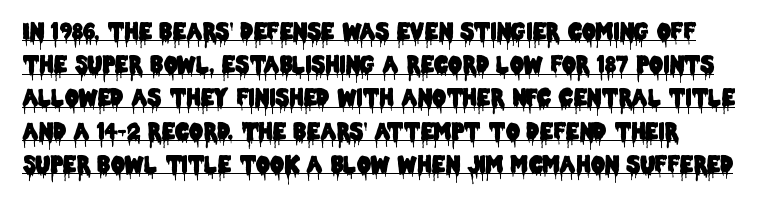
Has an underline been added? It has. You could call the tracking neutral — neither tight nor loose. The passage shown stacks its lines at a standard gap. The lettering holds an erect, upright posture throughout.
